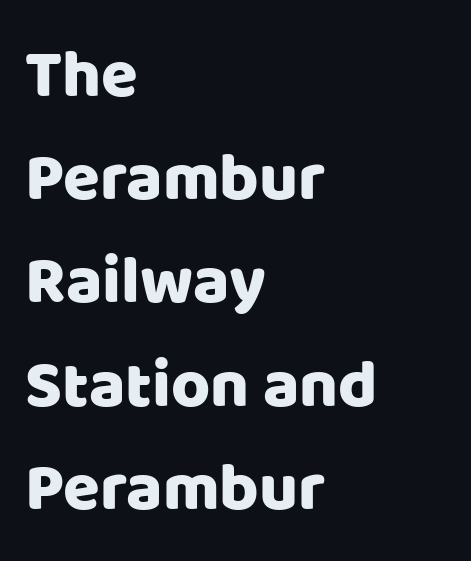
This block has exactly the height ordinary leading produces. A typesetter would call this proportional, since set widths differ per character. Vertical strokes here are truly vertical. The letterforms sit shoulder to shoulder at normal distance.
